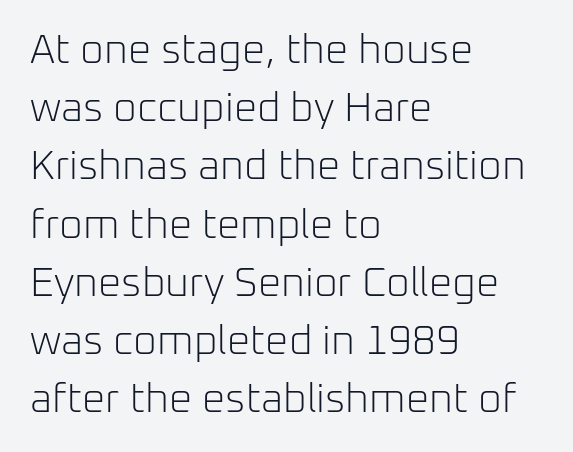
These glyphs show unthickened strokes, regular width or finer. Standard letterfit; no display-style spreading of the glyphs. Is there much room between lines? A standard amount, neither cramped nor airy. Line beginnings align vertically; line endings do not. The passage shown is not underscored anywhere.
